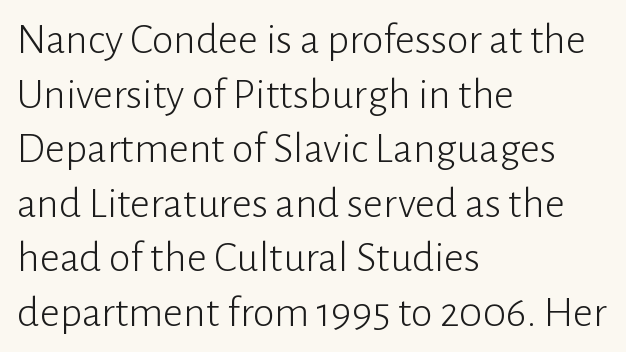
Q: Is the text bold? A: No.
Q: Is the text italic (slanted)? A: No, it is upright.
Q: Is the typeface a serif or a sans-serif typeface? A: Sans-serif.
Q: Is the text underlined? A: No.
Q: How is the paragraph aligned? A: Left-aligned.
Q: Is the spacing between letters normal or unusually wide? A: Normal.
Q: Width (condensed, normal, or wide)? A: Normal.
Q: Stroke contrast? A: Low.
Q: x-height? A: Medium.
Q: Monospaced? A: No.
